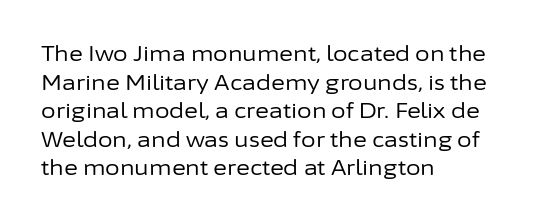
{"italic": "no", "bold": "no", "underline": "no", "align": "left", "line_spacing": "normal", "line_spacing_ratio": 1.36, "letter_spacing": "normal", "letter_spacing_em": 0.0, "glyph_px": 21}
